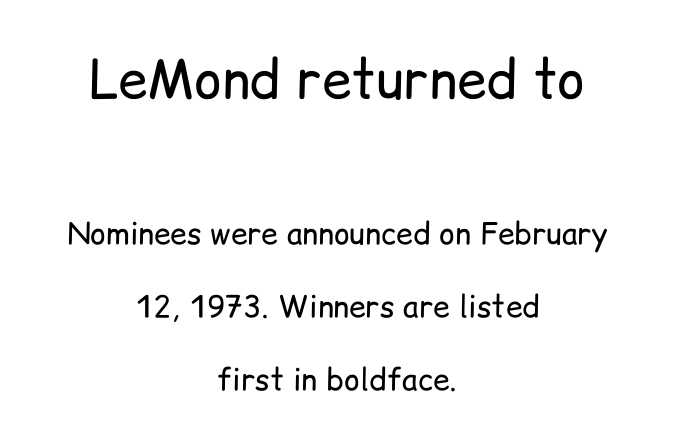
How would I describe the line gaps? Wide and relaxed. Glyph-to-glyph distance matches everyday printed text. Character size in the leading block exceeds that of the trailing block. Underline: absent. Characters remain perfectly vertical along every line.
